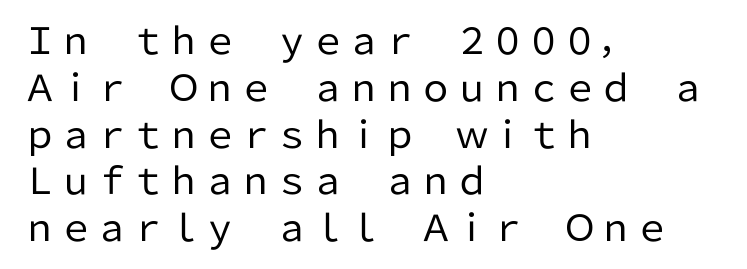
The image shows 36 px regular-weight sans-serif type, upright; set left-aligned, normal line spacing (1.3x), normal letter spacing, not underlined; low stroke contrast and a medium x-height.
